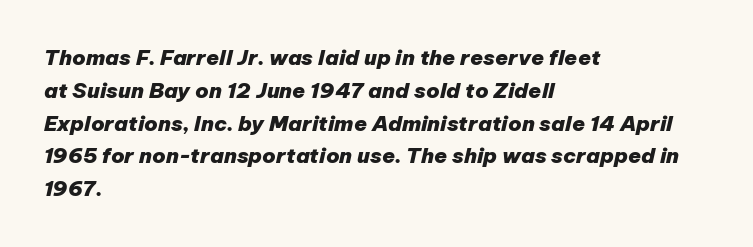
Type without underlining. Left-aligned paragraph, ragged on the right. Is the type slanted? Yes — the strokes lean at a clear angle. Caption: standard tracking, unaltered.
